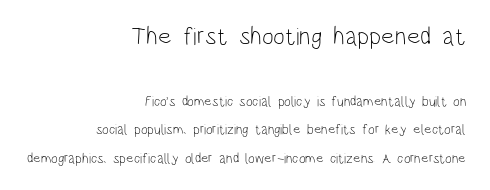
Q: Is the text bold? A: No.
Q: Is the text italic (slanted)? A: No, it is upright.
Q: Is the text underlined? A: No.
Q: How is the paragraph aligned? A: Right-aligned.
Q: Is the spacing between letters normal or unusually wide? A: Normal.
Q: Is the spacing between lines tight, normal or loose? A: Loose.
Q: Which block of text is set in a larger size, the first (top) or the second (bottom)? A: The first (top) one.
